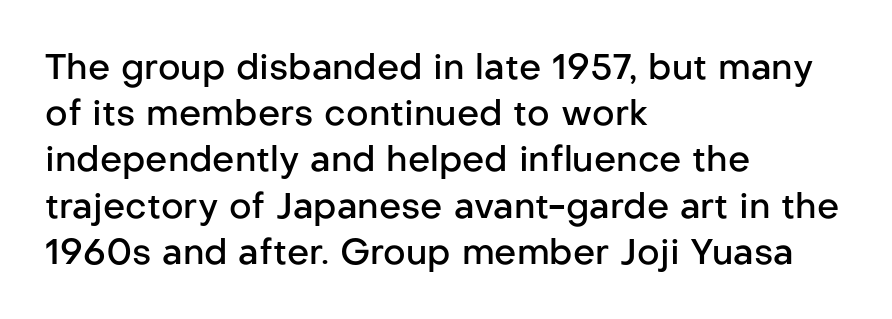
The image shows 35 px semibold sans-serif type, upright; set left-aligned, normal line spacing (1.32x), normal letter spacing, not underlined; low stroke contrast and a medium x-height.
